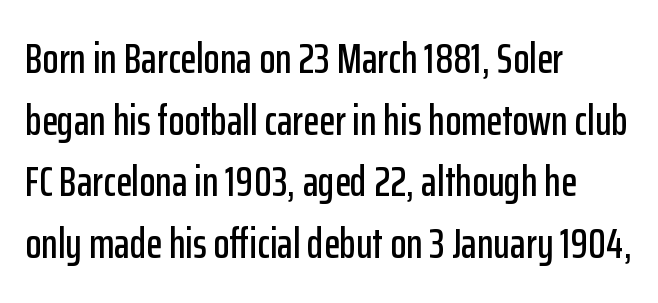
Q: Is the text italic (slanted)? A: No, it is upright.
Q: Is the typeface a serif or a sans-serif typeface? A: Sans-serif.
Q: Is the text underlined? A: No.
Q: How is the paragraph aligned? A: Left-aligned.
Q: Is the spacing between letters normal or unusually wide? A: Normal.
Q: Is the spacing between lines tight, normal or loose? A: Normal.
Q: Width (condensed, normal, or wide)? A: Condensed.
Q: Stroke contrast? A: Low.
Q: x-height? A: Medium.
Q: Monospaced? A: No.
